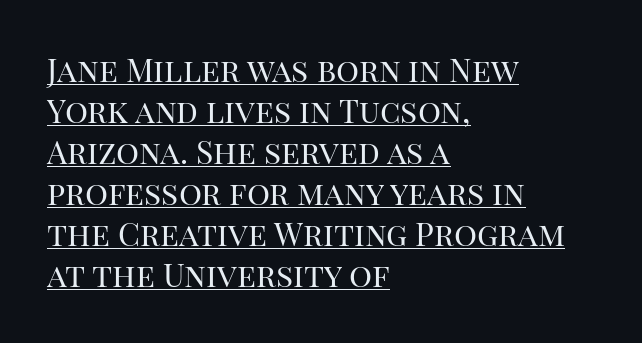
The image shows 32 px regular-weight serif type, upright; set left-aligned, normal line spacing (1.28x), normal letter spacing, underlined; high stroke contrast and a large x-height.
